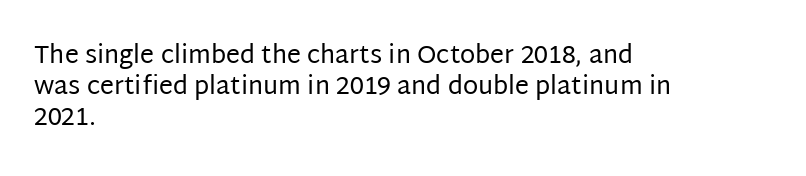
Q: Is the text bold? A: No.
Q: Is the text italic (slanted)? A: No, it is upright.
Q: Is the text underlined? A: No.
Q: How is the paragraph aligned? A: Left-aligned.
Q: Is the spacing between letters normal or unusually wide? A: Normal.
